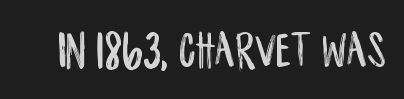
The image shows 52 px condensed sans-serif type, upright; set normal letter spacing, not underlined; low stroke contrast and a large x-height.
